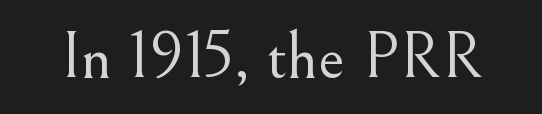
Anything drawn beneath the words? Only blank space. These lines are rendered in a variable-pitch font. No italicization has been applied; the sample stays upright. Are there feet on the stems? There are — it's a serif.
